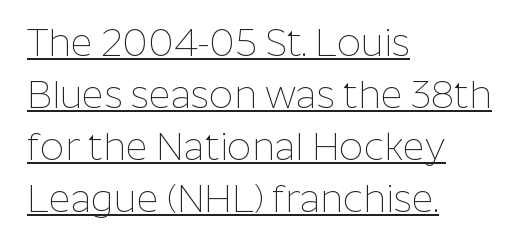
The image shows 38 px thin sans-serif type, upright; set left-aligned, normal line spacing (1.37x), normal letter spacing, underlined; low stroke contrast and a medium x-height.
